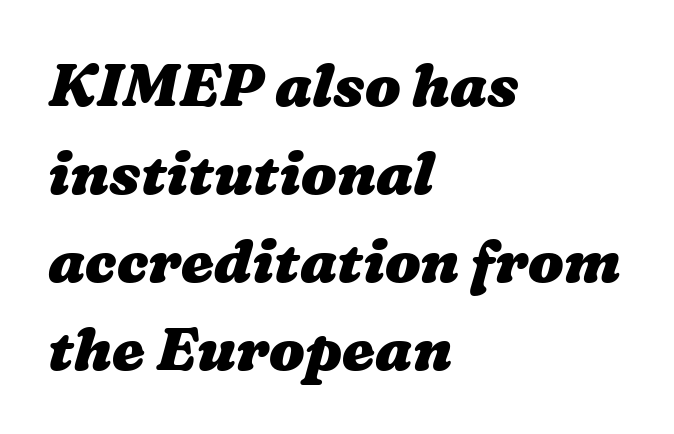
The image shows 59 px heavy, wide type; set left-aligned, normal line spacing (1.49x), normal letter spacing, not underlined; medium stroke contrast and a medium x-height.
